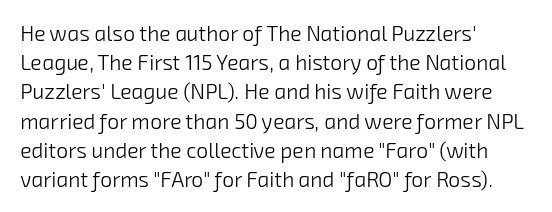
{"bold": "no", "underline": "no", "align": "left", "line_spacing": "normal", "line_spacing_ratio": 1.39, "letter_spacing": "normal", "letter_spacing_em": 0.0, "glyph_px": 21}
